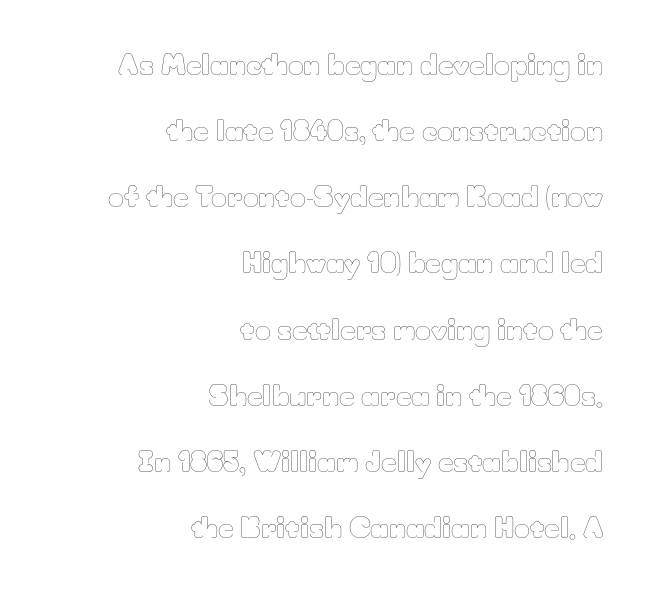
Q: Is the text bold? A: No.
Q: Is the text italic (slanted)? A: No, it is upright.
Q: Is the text underlined? A: No.
Q: How is the paragraph aligned? A: Right-aligned.
Q: Is the spacing between letters normal or unusually wide? A: Normal.
Q: Is the spacing between lines tight, normal or loose? A: Loose.
